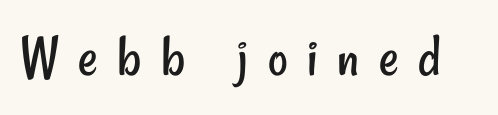
{"serif": "no", "bold": "no", "weight": "regular", "width": "condensed", "stroke_contrast": "low", "x_height": "small", "monospaced": "no", "underline": "no", "letter_spacing": "wide", "letter_spacing_em": 0.32, "glyph_px": 61}
